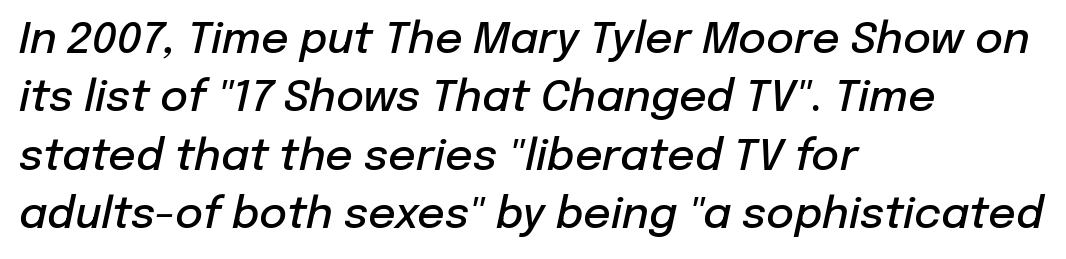
Q: Is the text bold? A: Semi-bold.
Q: Is the text italic (slanted)? A: Yes, it leans right by about 12 degrees.
Q: Is the text underlined? A: No.
Q: How is the paragraph aligned? A: Left-aligned.
Q: Is the spacing between letters normal or unusually wide? A: Normal.
Q: Is the spacing between lines tight, normal or loose? A: Normal.
Q: Width (condensed, normal, or wide)? A: Normal.
Q: Stroke contrast? A: Low.
Q: x-height? A: Medium.
Q: Monospaced? A: No.
